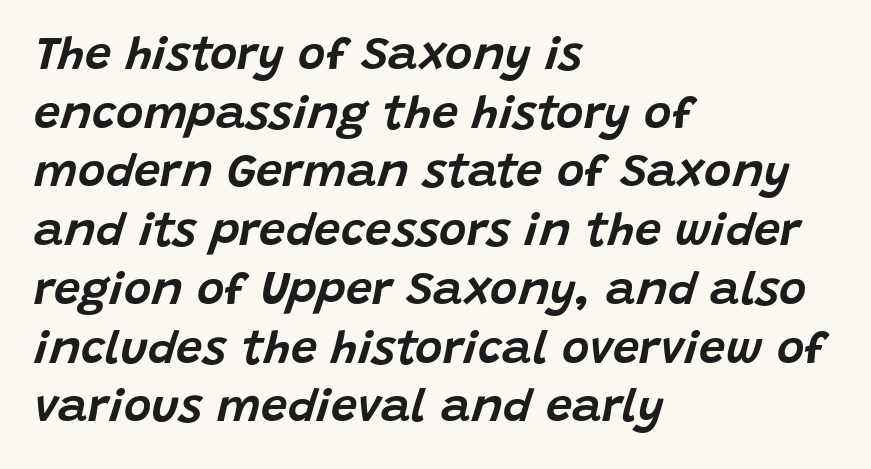
{"italic": "yes", "lean": "right", "slant_degrees": 15, "width": "normal", "stroke_contrast": "low", "x_height": "large", "monospaced": "no", "underline": "no", "align": "left", "line_spacing": "normal", "line_spacing_ratio": 1.25, "letter_spacing": "normal", "letter_spacing_em": 0.0, "glyph_px": 47}
